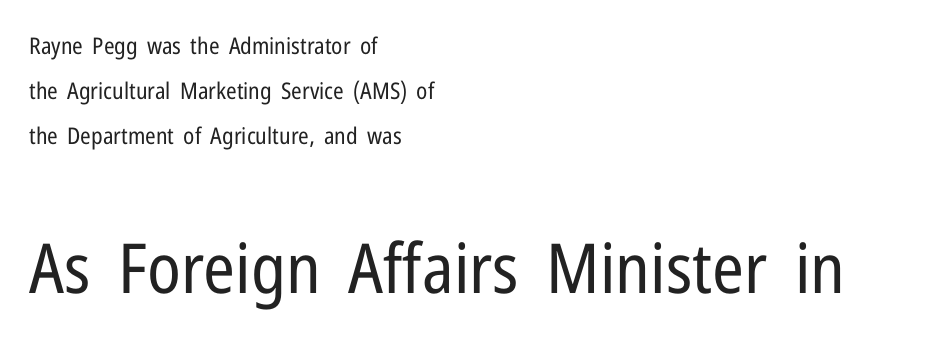
The image shows 69 px regular-weight, condensed sans-serif type, upright; set left-aligned, loose line spacing (1.96x), normal letter spacing, not underlined; the second (bottom) block is 3.0x larger; low stroke contrast and a medium x-height.
